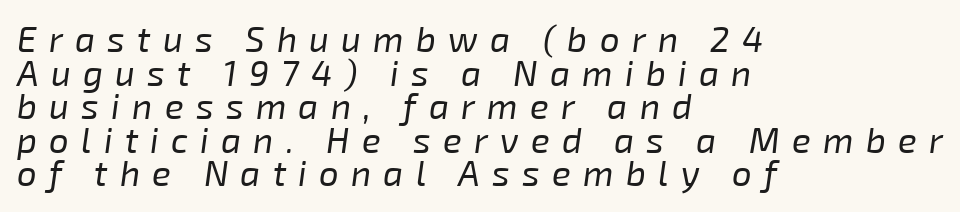
Q: Is the text bold? A: No.
Q: Is the text italic (slanted)? A: Yes, it leans right by about 8 degrees.
Q: Is the text underlined? A: No.
Q: How is the paragraph aligned? A: Left-aligned.
Q: Is the spacing between letters normal or unusually wide? A: Unusually wide.
Q: Is the spacing between lines tight, normal or loose? A: Tight.
Q: Width (condensed, normal, or wide)? A: Normal.
Q: Stroke contrast? A: Low.
Q: x-height? A: Medium.
Q: Monospaced? A: No.
